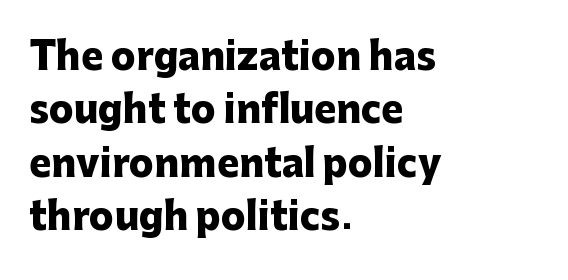
{"serif": "no", "italic": "no", "bold": "yes", "weight": "heavy", "width": "normal", "stroke_contrast": "low", "x_height": "medium", "monospaced": "no", "underline": "no", "align": "left", "line_spacing": "normal", "line_spacing_ratio": 1.44, "letter_spacing": "normal", "letter_spacing_em": 0.0, "glyph_px": 37}
